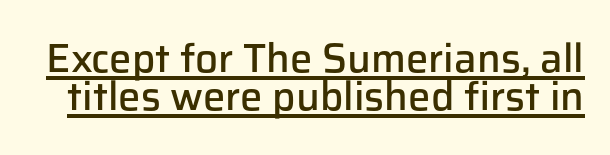
Spacing verdict: proportional, widths tailored to each character. Nothing sits at the stroke ends, so this counts as sans-serif. Posture: straight, roman, zero tilt. The glyphs are accompanied by a horizontal stroke just below them.
